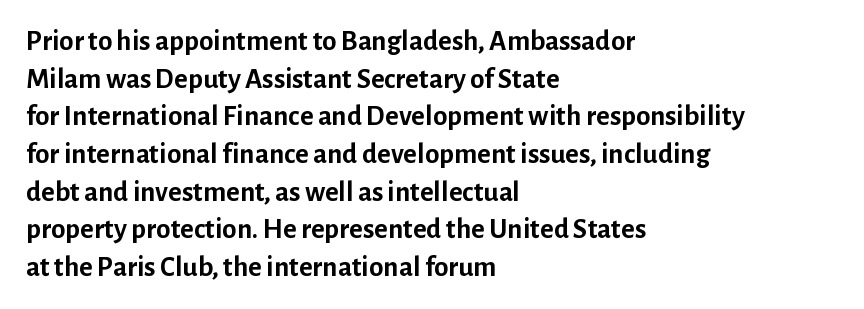
{"serif": "no", "italic": "no", "bold": "yes", "weight": "semibold", "width": "normal", "stroke_contrast": "low", "x_height": "medium", "monospaced": "no", "underline": "no", "align": "left", "line_spacing": "normal", "line_spacing_ratio": 1.3, "letter_spacing": "normal", "letter_spacing_em": 0.0, "glyph_px": 29}
